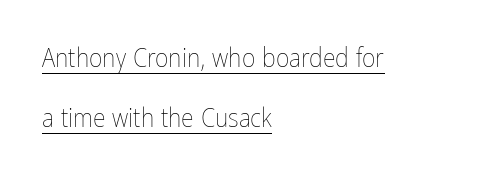
{"italic": "no", "bold": "no", "underline": "yes", "align": "left", "line_spacing": "loose", "line_spacing_ratio": 2.32, "letter_spacing": "normal", "letter_spacing_em": 0.0, "glyph_px": 26}
